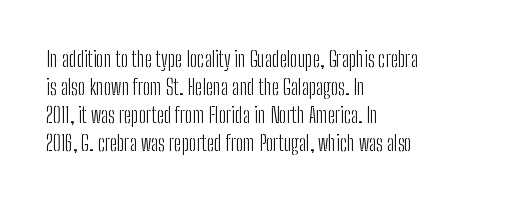
{"italic": "no", "bold": "no", "underline": "no", "align": "left", "line_spacing": "normal", "line_spacing_ratio": 1.33, "letter_spacing": "normal", "letter_spacing_em": 0.0, "glyph_px": 21}
